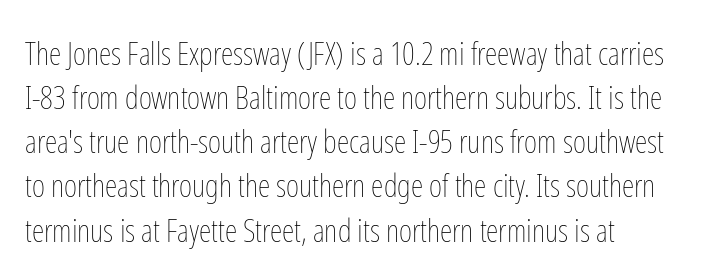
Q: Is the text bold? A: No.
Q: Is the text italic (slanted)? A: No, it is upright.
Q: Is the text underlined? A: No.
Q: Is the spacing between letters normal or unusually wide? A: Normal.
Q: Is the spacing between lines tight, normal or loose? A: Normal.
Q: Width (condensed, normal, or wide)? A: Condensed.
Q: Stroke contrast? A: Low.
Q: x-height? A: Medium.
Q: Monospaced? A: No.
